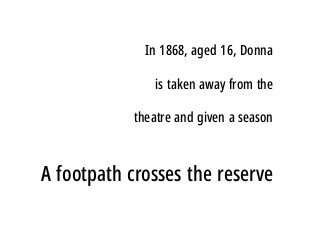
Posture: vertical. Every row of glyphs terminates at an identical x-position on the right. Does extra space separate the letters? No, they use regular spacing. Look at the glyph heights: the lower group is clearly the bigger setting.
